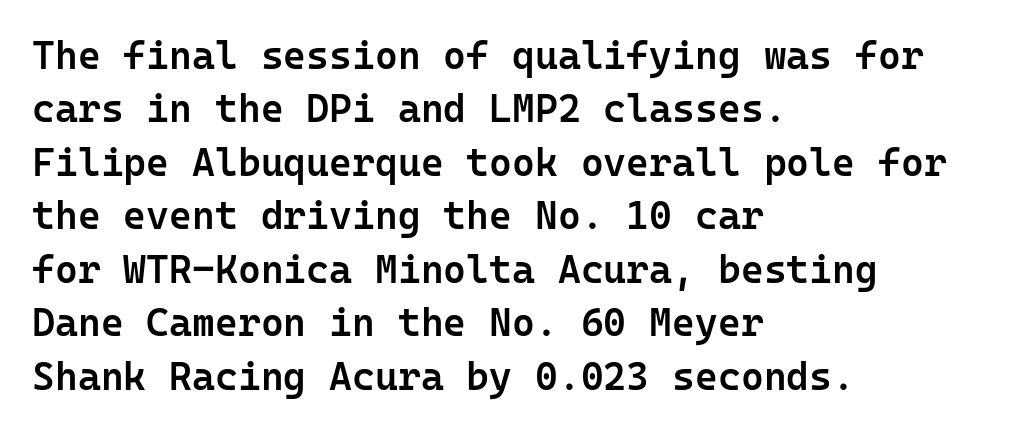
Q: Is the text bold? A: Semi-bold.
Q: Is the text italic (slanted)? A: No, it is upright.
Q: Is the typeface a serif or a sans-serif typeface? A: Sans-serif.
Q: Is the text underlined? A: No.
Q: How is the paragraph aligned? A: Left-aligned.
Q: Is the spacing between letters normal or unusually wide? A: Normal.
Q: Is the spacing between lines tight, normal or loose? A: Normal.
Q: Width (condensed, normal, or wide)? A: Normal.
Q: Stroke contrast? A: Low.
Q: x-height? A: Medium.
Q: Monospaced? A: Yes.
